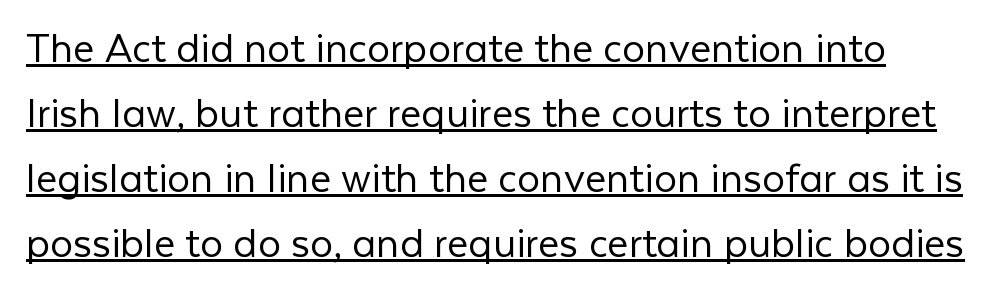
{"serif": "no", "italic": "no", "bold": "no", "weight": "light", "width": "normal", "stroke_contrast": "low", "x_height": "medium", "monospaced": "no", "underline": "yes", "line_spacing": "normal", "line_spacing_ratio": 1.41, "letter_spacing": "normal", "letter_spacing_em": 0.0, "glyph_px": 46}
